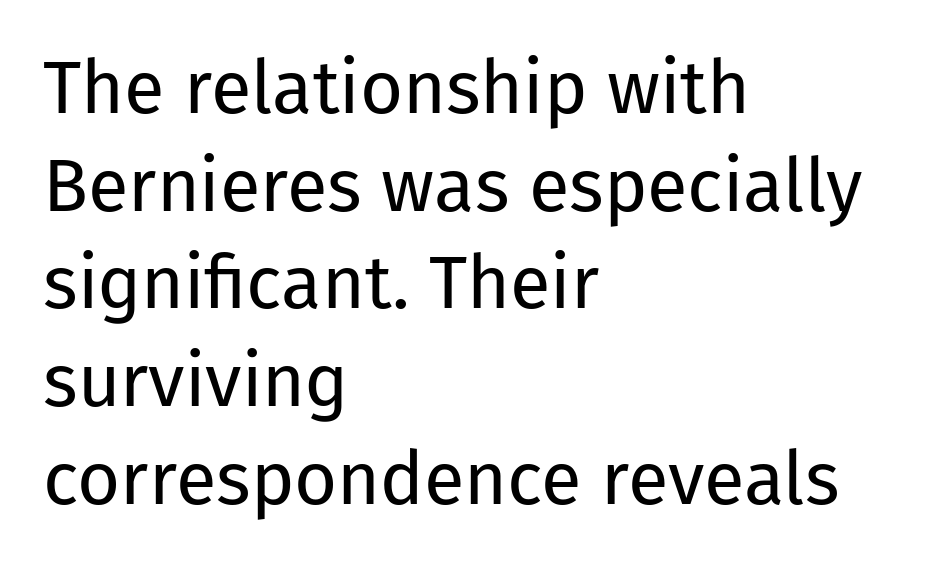
{"serif": "no", "italic": "no", "bold": "no", "weight": "regular", "width": "normal", "stroke_contrast": "low", "x_height": "medium", "monospaced": "no", "underline": "no", "align": "left", "line_spacing": "normal", "line_spacing_ratio": 1.32, "letter_spacing": "normal", "letter_spacing_em": 0.0, "glyph_px": 74}
